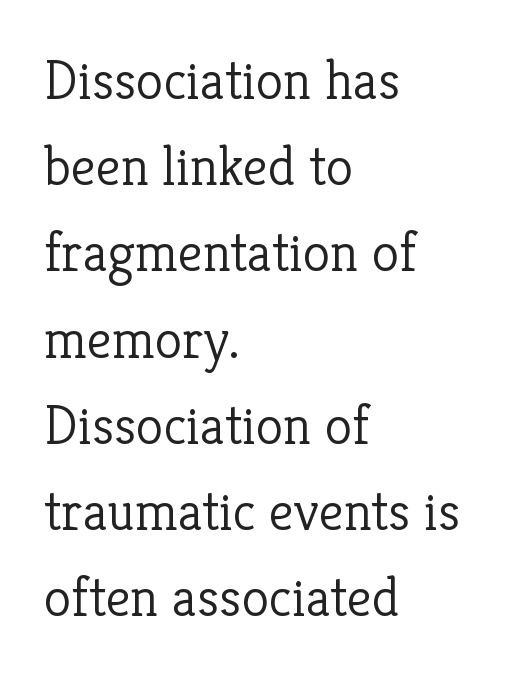
{"serif": "yes", "italic": "no", "bold": "no", "weight": "light", "width": "normal", "stroke_contrast": "low", "x_height": "medium", "monospaced": "no", "underline": "no", "align": "left", "line_spacing": "normal", "line_spacing_ratio": 1.54, "letter_spacing": "normal", "letter_spacing_em": 0.0, "glyph_px": 56}
